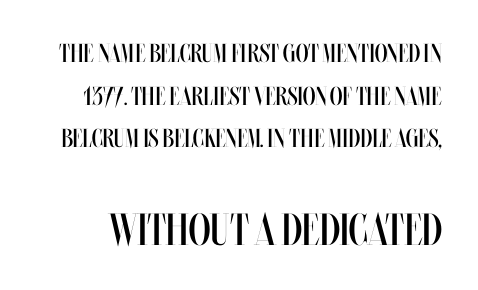
The image shows 45 px regular-weight, condensed type, upright; set normal line spacing (1.64x), normal letter spacing, not underlined; the second (bottom) block is 1.73x larger; medium stroke contrast and a large x-height.
